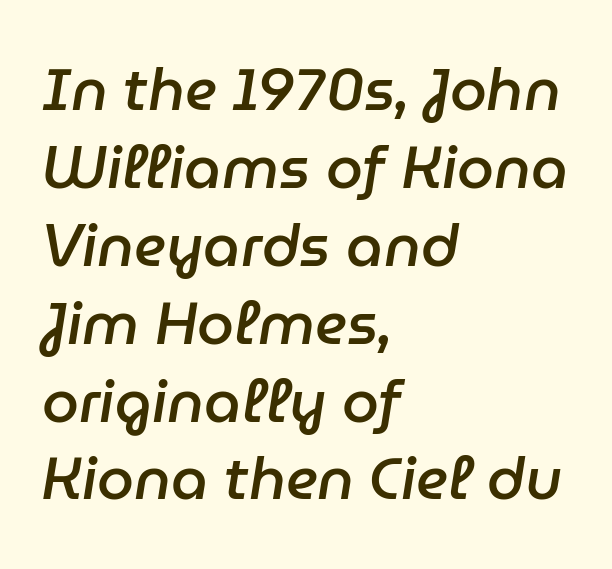
Tall strokes in this sample are angled rather than plumb. This sample has the flowing, uneven cadence of proportional lettering. In terms of weight, the rendering is demibold, just under bold. Layout note: lines flush left.
